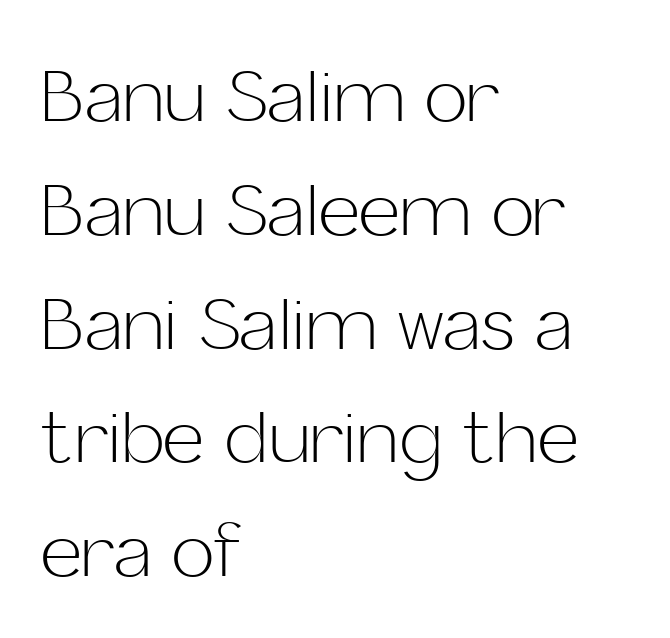
{"serif": "no", "italic": "no", "bold": "no", "weight": "light", "width": "normal", "stroke_contrast": "low", "x_height": "medium", "monospaced": "no", "underline": "no", "align": "left", "line_spacing": "normal", "line_spacing_ratio": 1.58, "letter_spacing": "normal", "letter_spacing_em": 0.0, "glyph_px": 72}
